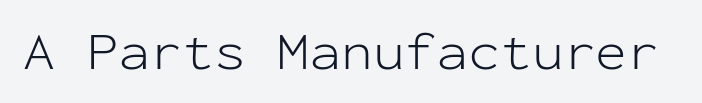
Q: Is the text bold? A: No.
Q: Is the text italic (slanted)? A: No, it is upright.
Q: Is the typeface a serif or a sans-serif typeface? A: Sans-serif.
Q: Is the text underlined? A: No.
Q: Is the spacing between letters normal or unusually wide? A: Normal.
Q: Width (condensed, normal, or wide)? A: Normal.
Q: Stroke contrast? A: Low.
Q: x-height? A: Medium.
Q: Monospaced? A: Yes.
